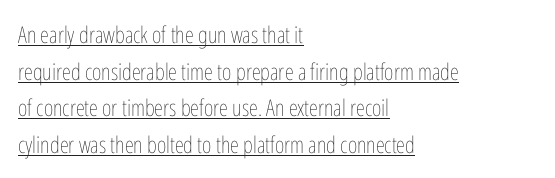
{"italic": "no", "bold": "no", "underline": "yes", "align": "left", "line_spacing": "normal", "line_spacing_ratio": 1.59, "letter_spacing": "normal", "letter_spacing_em": 0.0, "glyph_px": 23}
